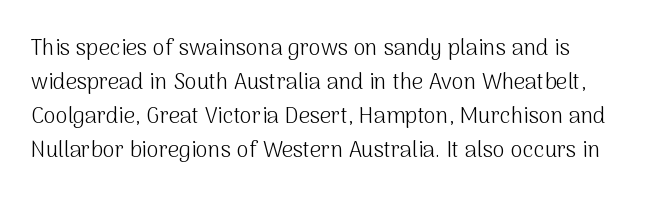
The image shows 22 px text type, upright; set normal line spacing (1.55x), normal letter spacing, not underlined.
